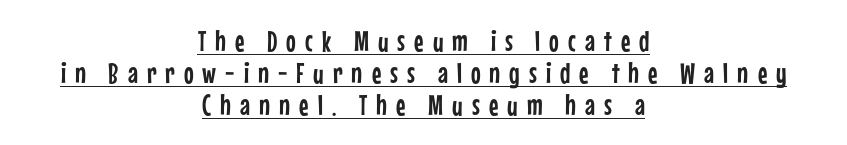
Q: Is the text italic (slanted)? A: No, it is upright.
Q: Is the typeface a serif or a sans-serif typeface? A: Sans-serif.
Q: Is the text underlined? A: Yes.
Q: How is the paragraph aligned? A: Centered.
Q: Is the spacing between letters normal or unusually wide? A: Unusually wide.
Q: Is the spacing between lines tight, normal or loose? A: Tight.
Q: Width (condensed, normal, or wide)? A: Condensed.
Q: Stroke contrast? A: Low.
Q: x-height? A: Medium.
Q: Monospaced? A: No.
